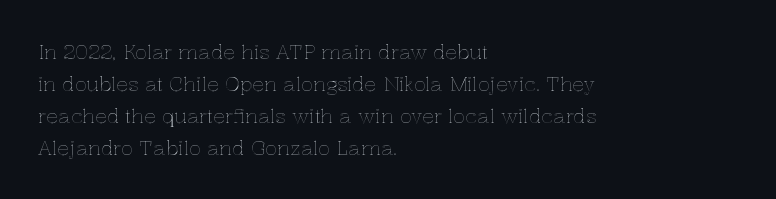
{"italic": "no", "underline": "no", "align": "left", "line_spacing": "normal", "line_spacing_ratio": 1.6, "letter_spacing": "normal", "letter_spacing_em": 0.0, "glyph_px": 20}
